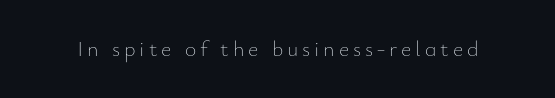
The image shows 22 px text type, upright; set not underlined.
